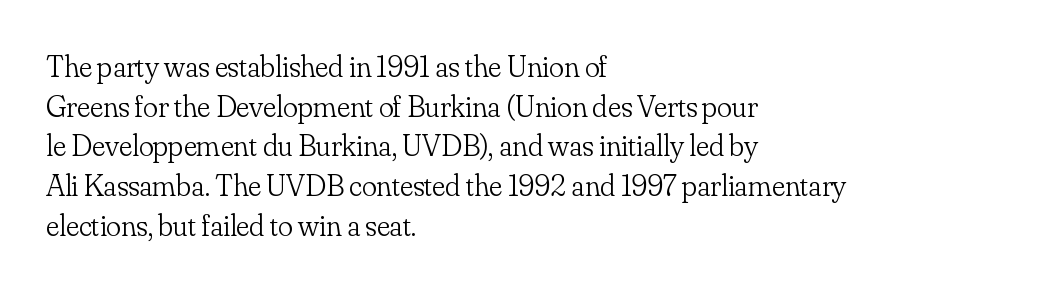
Do the letters lean? They stand straight. Bare-footed words on every line. These glyphs show unthickened strokes, regular width or finer. Caption: multi-line text, flush left, ragged right. You could call the tracking neutral — neither tight nor loose.
